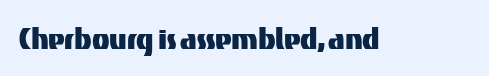
Character widths vary here, with narrow letters taking less room than wide ones. Words float on clear page, feet unadorned. Regarding serifs, this sample does without them. Tall strokes in this sample are plumb rather than angled. Observe the ordinary spacing: letters are neighbours, not strangers.
